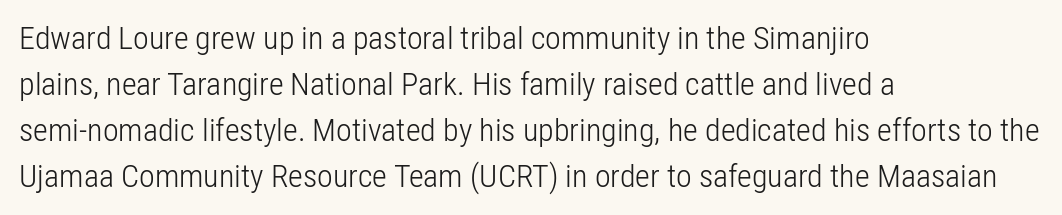
{"serif": "no", "italic": "no", "bold": "no", "weight": "light", "width": "condensed", "stroke_contrast": "low", "x_height": "medium", "monospaced": "no", "underline": "no", "align": "left", "line_spacing": "normal", "line_spacing_ratio": 1.44, "letter_spacing": "normal", "letter_spacing_em": 0.0, "glyph_px": 32}
